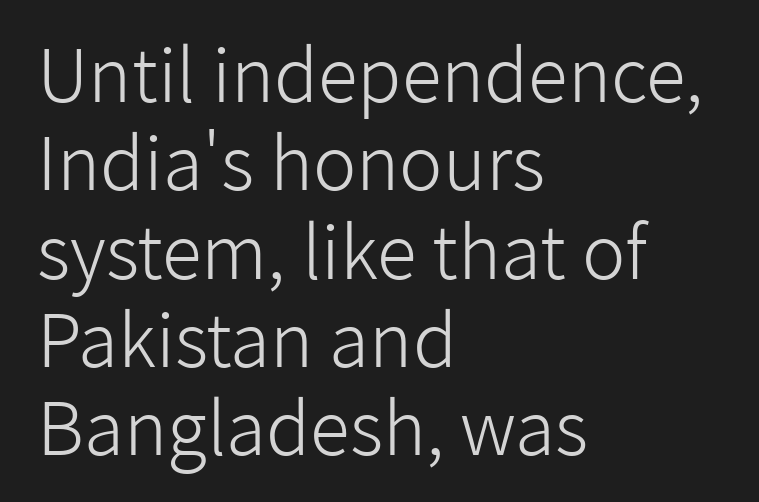
The image shows 73 px light sans-serif type, upright; set left-aligned, line spacing 1.21x, normal letter spacing, not underlined; low stroke contrast and a medium x-height.
